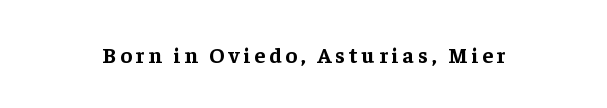
{"italic": "no", "bold": "yes", "underline": "no", "glyph_px": 22}
